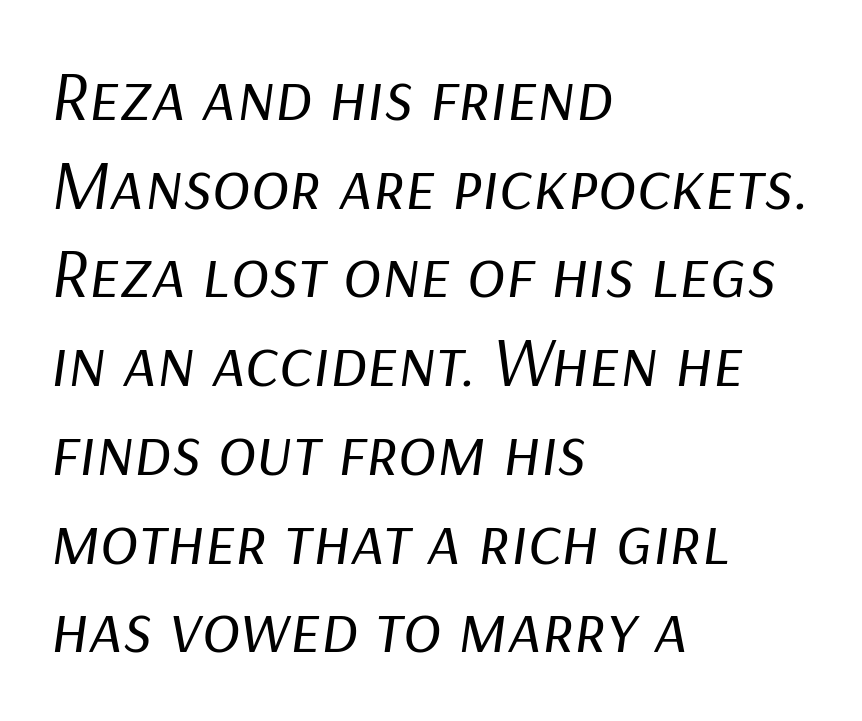
The image shows 71 px regular-weight type, italic (leaning right); set left-aligned, normal line spacing (1.25x), normal letter spacing, not underlined; low stroke contrast and a medium x-height.
